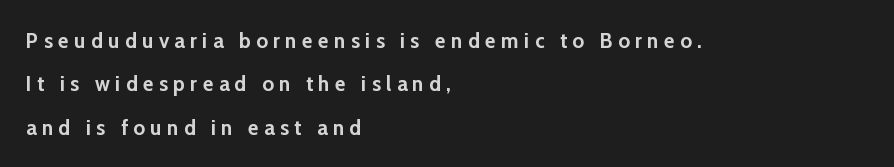
{"italic": "no", "bold": "yes", "underline": "no", "align": "left", "line_spacing": "loose", "line_spacing_ratio": 1.97, "letter_spacing": "wide", "letter_spacing_em": 0.25, "glyph_px": 22}
